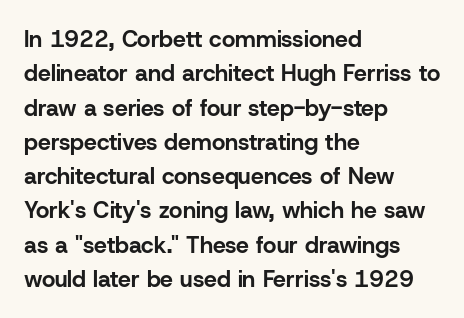
The image shows 23 px bold type, upright; set left-aligned, normal line spacing (1.49x), normal letter spacing, not underlined.
